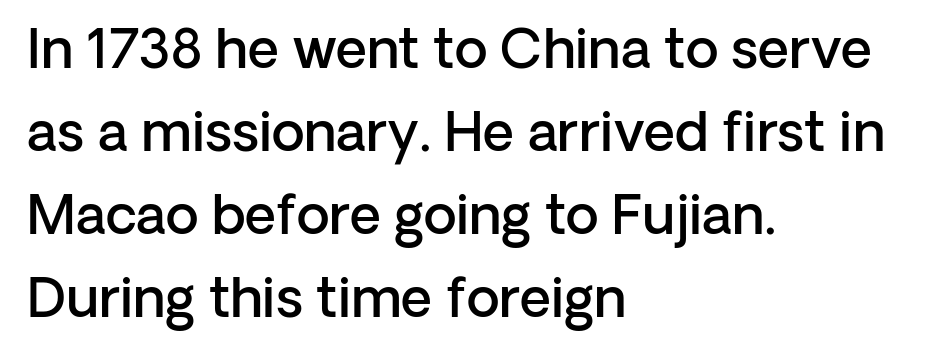
The image shows 54 px semibold sans-serif type, upright; set left-aligned, normal line spacing (1.54x), normal letter spacing, not underlined; low stroke contrast and a medium x-height.
